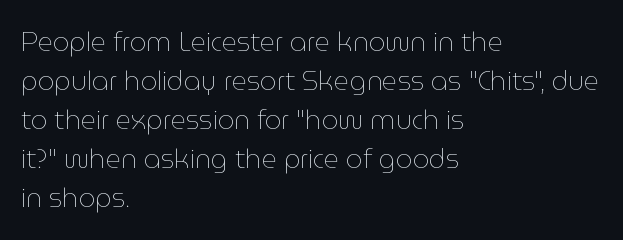
The image shows 26 px text type, upright; set left-aligned, normal line spacing (1.5x), normal letter spacing, not underlined.
